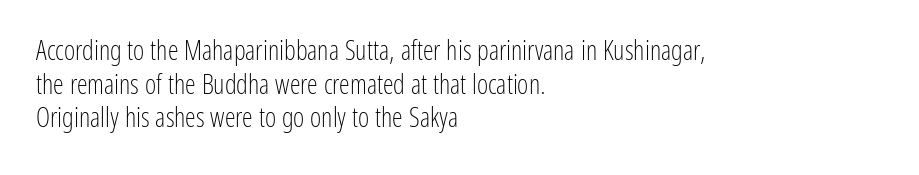
Q: Is the text bold? A: No.
Q: Is the text italic (slanted)? A: No, it is upright.
Q: Is the text underlined? A: No.
Q: How is the paragraph aligned? A: Left-aligned.
Q: Is the spacing between letters normal or unusually wide? A: Normal.
Q: Is the spacing between lines tight, normal or loose? A: Normal.
